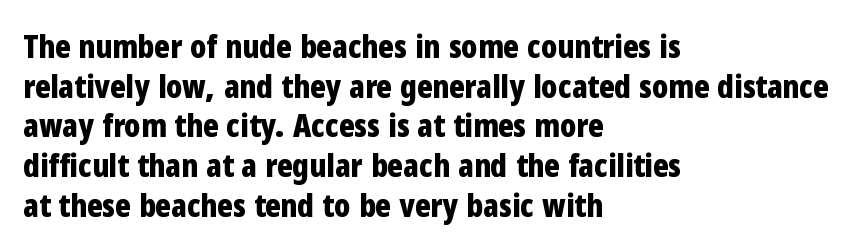
The rendering anchors every line to the left-hand side. Plain, unruled lines of type. These lines were composed using upright roman letters. Stroke terminals: plain, sans-serif. Looks like regular typesetting: each glyph gets only the width it needs. On the weight axis this lands at bold, roughly 700.
